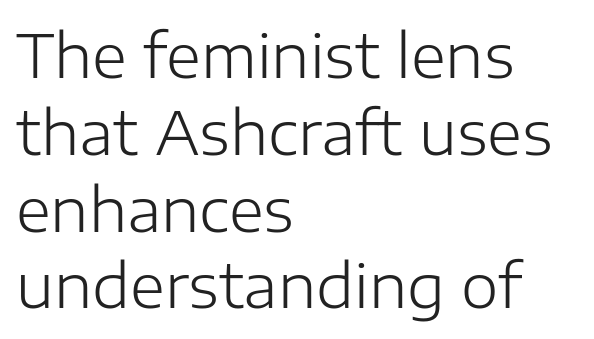
The image shows 60 px light sans-serif type, upright; set left-aligned, normal line spacing (1.28x), normal letter spacing, not underlined; low stroke contrast and a medium x-height.
